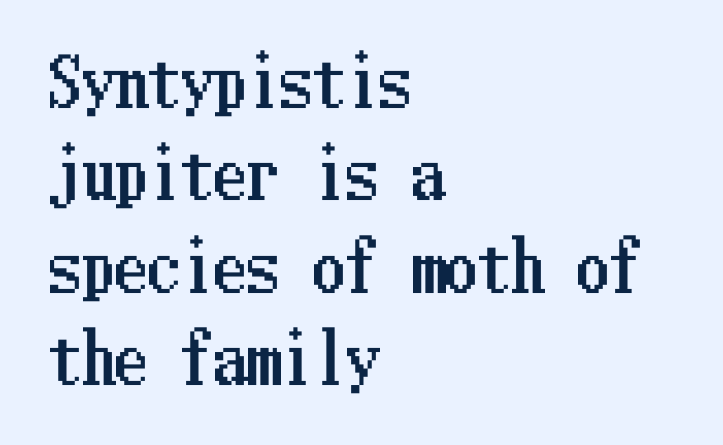
Horizontal bands of white between lines are of average thickness. How are the letters spaced? Ordinarily, with no added tracking. In CSS terms this would be text-align: left. The gap between lines stays unmarked. Posture: vertical.
